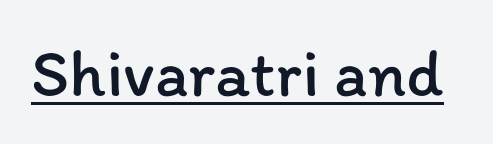
This is not heavy type; no bold has been used. This sample uses an upright cut, with every glyph sitting square on the baseline. This sample carries an underscore along the baseline area. This rendering leaves character spacing at its baseline value. Do the characters align in a grid? No, the font is proportional.
